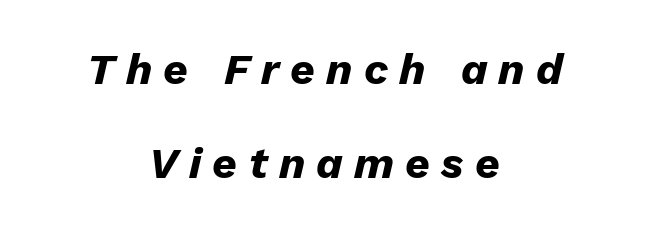
A typesetter would call this proportional, since set widths differ per character. Italic? Definitely — the glyphs are oblique. The tracking reads as deliberately expanded to a designer's eye. Summary of weight: heavy, a full bold.
